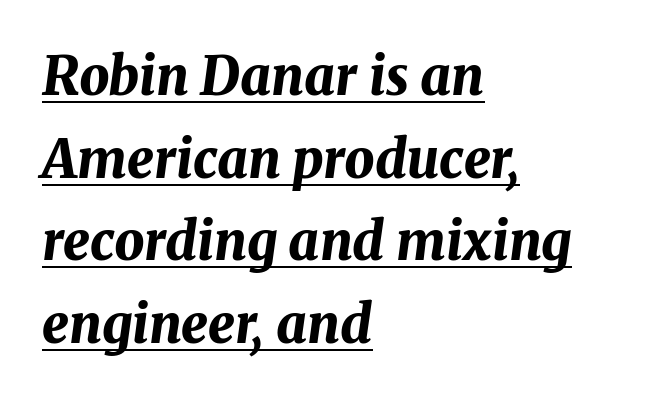
{"italic": "yes", "lean": "right", "slant_degrees": 8, "bold": "yes", "weight": "bold", "width": "normal", "stroke_contrast": "medium", "x_height": "medium", "monospaced": "no", "underline": "yes", "align": "left", "line_spacing": "normal", "line_spacing_ratio": 1.56, "letter_spacing": "normal", "letter_spacing_em": 0.0, "glyph_px": 53}
